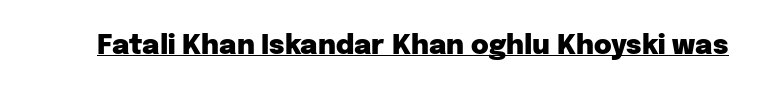
Q: Is the text bold? A: Yes.
Q: Is the text italic (slanted)? A: No, it is upright.
Q: Is the text underlined? A: Yes.
Q: Is the spacing between letters normal or unusually wide? A: Normal.
